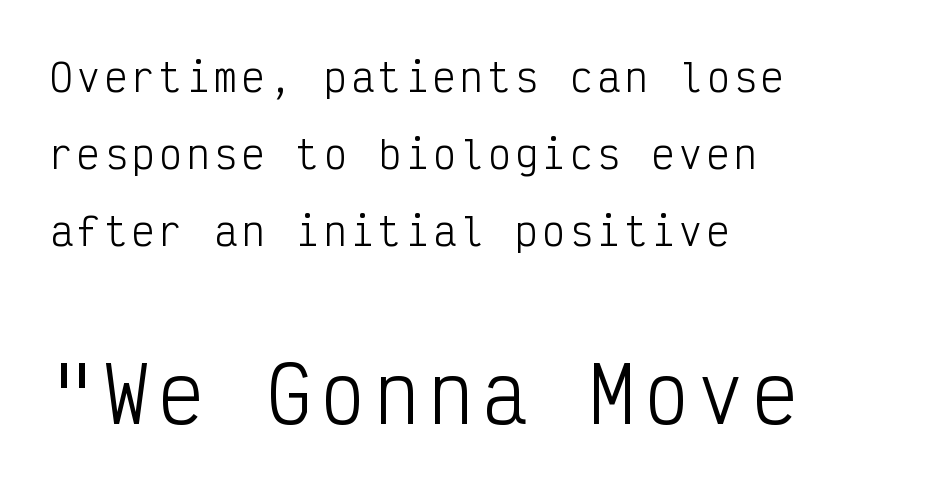
Q: Is the text bold? A: No.
Q: Is the text italic (slanted)? A: No, it is upright.
Q: Is the typeface a serif or a sans-serif typeface? A: Sans-serif.
Q: Is the text underlined? A: No.
Q: How is the paragraph aligned? A: Left-aligned.
Q: Is the spacing between lines tight, normal or loose? A: Loose.
Q: Which block of text is set in a larger size, the first (top) or the second (bottom)? A: The second (bottom) one.
Q: Width (condensed, normal, or wide)? A: Condensed.
Q: Stroke contrast? A: Low.
Q: x-height? A: Medium.
Q: Monospaced? A: Yes.
